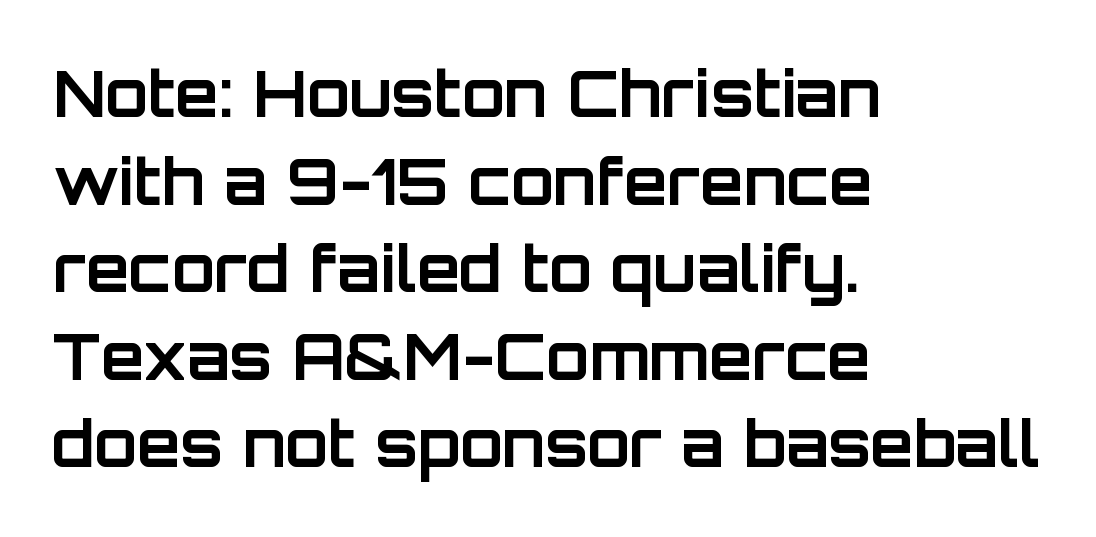
Compared with typical body copy, the letter spacing here is the same. Rule under the text: the space is simply empty. Posture: vertical. Look at the bottom of the vertical strokes: they stop flat, with no serifs. This sample has the flowing, uneven cadence of proportional lettering. You'd pick this weight for a headline — it's a proper bold.
